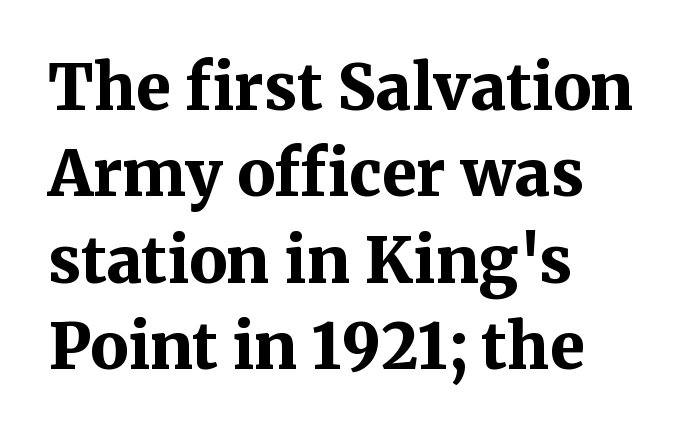
The image shows 63 px bold serif type, upright; set left-aligned, normal line spacing (1.37x), normal letter spacing, not underlined; medium stroke contrast and a medium x-height.
